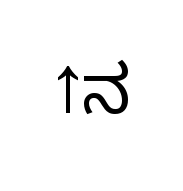
{"serif": "no", "italic": "no", "bold": "no", "weight": "light", "width": "normal", "stroke_contrast": "low", "x_height": "medium", "monospaced": "no", "underline": "no", "letter_spacing": "normal", "letter_spacing_em": 0.0, "glyph_px": 68}
